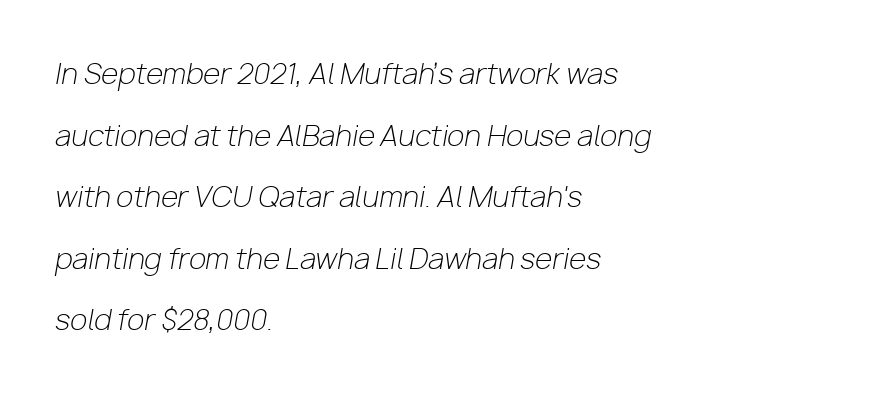
{"italic": "yes", "lean": "right", "slant_degrees": 10, "bold": "no", "weight": "light", "width": "normal", "stroke_contrast": "low", "x_height": "medium", "monospaced": "no", "underline": "no", "align": "left", "line_spacing": "loose", "line_spacing_ratio": 2.2, "letter_spacing": "normal", "letter_spacing_em": 0.0, "glyph_px": 28}
